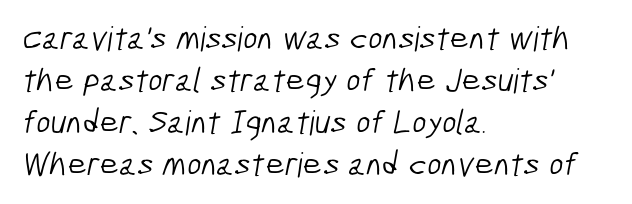
This rendering leaves character spacing at its baseline value. You could not count columns in this text — the font is proportionally spaced. Look at the bottom of the vertical strokes: they stop flat, with no serifs. The letters look calm and open, with moderate or lighter stems.
